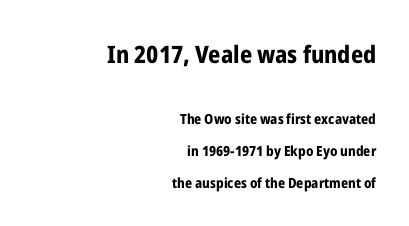
Is the letter spacing exaggerated? No — it looks like the ordinary default. Larger block? The one above; the one below is distinctly smaller. Compared with a flush-left layout, this one pins lines to the opposite, right side. The glyphs are unaccompanied by any horizontal stroke below them.
